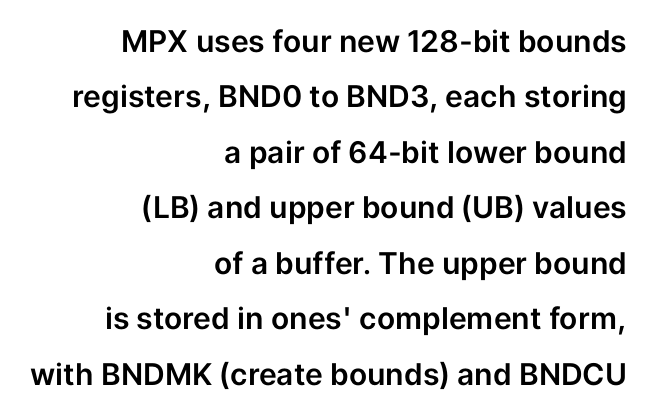
Q: Is the text italic (slanted)? A: No, it is upright.
Q: Is the typeface a serif or a sans-serif typeface? A: Sans-serif.
Q: Is the text underlined? A: No.
Q: How is the paragraph aligned? A: Right-aligned.
Q: Is the spacing between letters normal or unusually wide? A: Normal.
Q: Width (condensed, normal, or wide)? A: Normal.
Q: Stroke contrast? A: Low.
Q: x-height? A: Medium.
Q: Monospaced? A: No.
